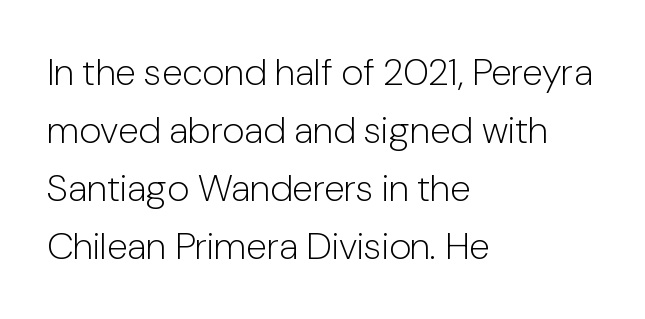
Q: Is the text bold? A: No.
Q: Is the text italic (slanted)? A: No, it is upright.
Q: Is the typeface a serif or a sans-serif typeface? A: Sans-serif.
Q: Is the text underlined? A: No.
Q: How is the paragraph aligned? A: Left-aligned.
Q: Is the spacing between letters normal or unusually wide? A: Normal.
Q: Is the spacing between lines tight, normal or loose? A: Normal.
Q: Width (condensed, normal, or wide)? A: Normal.
Q: Stroke contrast? A: Low.
Q: x-height? A: Medium.
Q: Monospaced? A: No.
